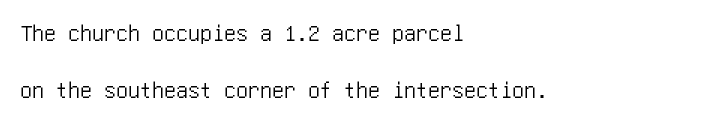
When letters stand straight like this, we call the style roman or upright. The paragraph has a hard left edge and a soft right edge. The zone under the glyphs is completely vacant. Vertical spacing — loose.
